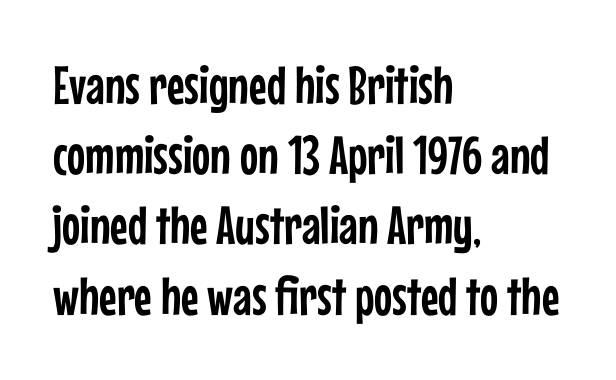
The face used here is rendered with its standard letterfit. The letters stand upright; this is a roman face. This sample keeps an unexceptional amount of space between lines. Look at the bottom of the vertical strokes: they stop flat, with no serifs. Rule under the text: the space is simply empty. Do the characters align in a grid? No, the font is proportional.
